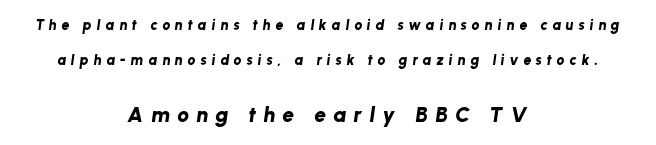
Q: Is the text bold? A: Yes.
Q: Is the text italic (slanted)? A: Yes, it leans right by about 8 degrees.
Q: Is the text underlined? A: No.
Q: How is the paragraph aligned? A: Centered.
Q: Is the spacing between letters normal or unusually wide? A: Unusually wide.
Q: Is the spacing between lines tight, normal or loose? A: Loose.
Q: Which block of text is set in a larger size, the first (top) or the second (bottom)? A: The second (bottom) one.
